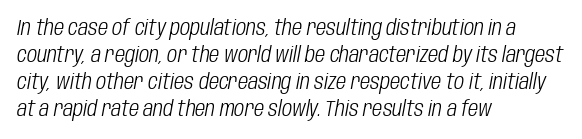
{"italic": "yes", "lean": "right", "slant_degrees": 10, "bold": "no", "underline": "no", "align": "left", "line_spacing_ratio": 1.22, "letter_spacing": "normal", "letter_spacing_em": 0.0, "glyph_px": 22}
